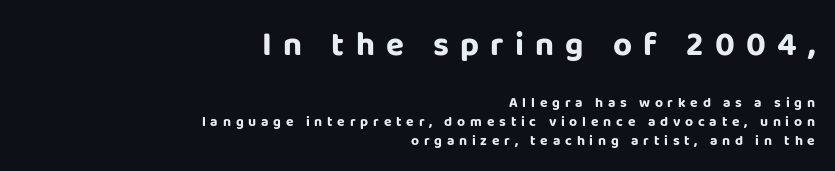
The image shows 33 px bold sans-serif type, upright; set right-aligned, normal line spacing (1.37x), unusually wide letter spacing (+0.34 em), not underlined; the first (top) block is 2.36x larger; low stroke contrast and a large x-height.
